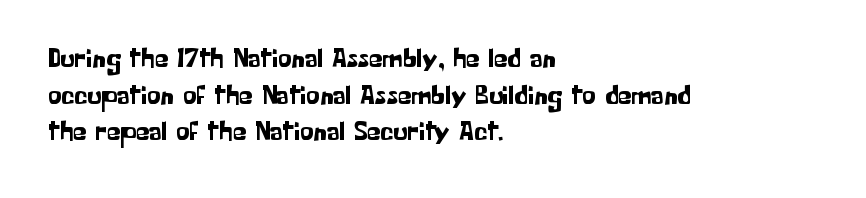
The image shows 27 px text type, upright; set left-aligned, normal line spacing (1.36x), normal letter spacing, not underlined.
